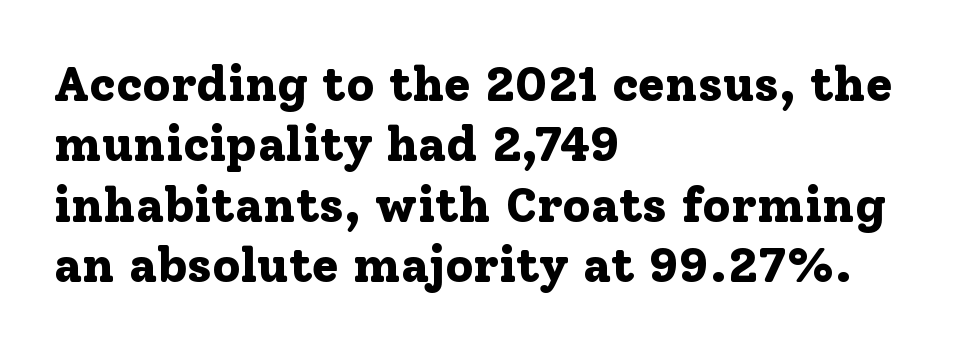
Is the block centered? No — it sits flush against the left margin. Unmarked baselines from the first word to the last. Small tapered or slab feet sit at the stroke ends, so this counts as serif. Inter-character spacing is left at the font's built-in metrics.
